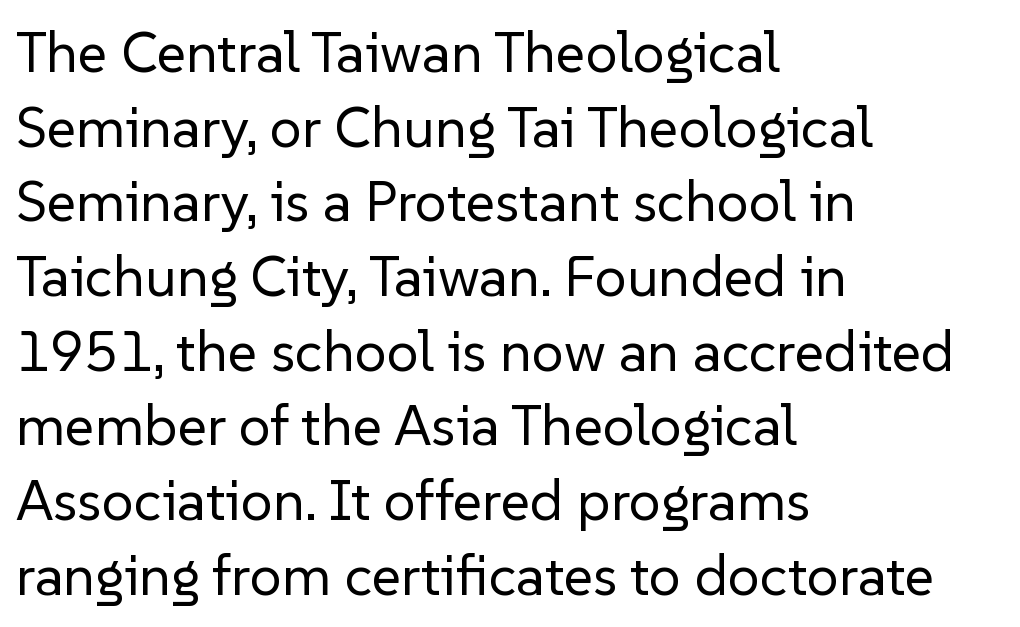
Honestly, the row spacing looks completely unremarkable. Layout note: lines flush left. The area under the type is left untouched. Character widths vary here, with narrow letters taking less room than wide ones. Characters remain perfectly vertical along every line.
